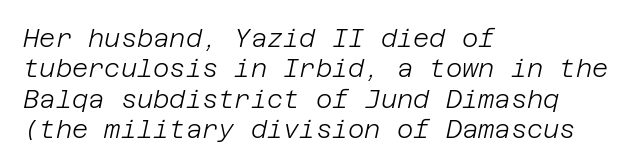
The image shows 25 px text type, italic (leaning right); set left-aligned, line spacing 1.22x, normal letter spacing, not underlined.
